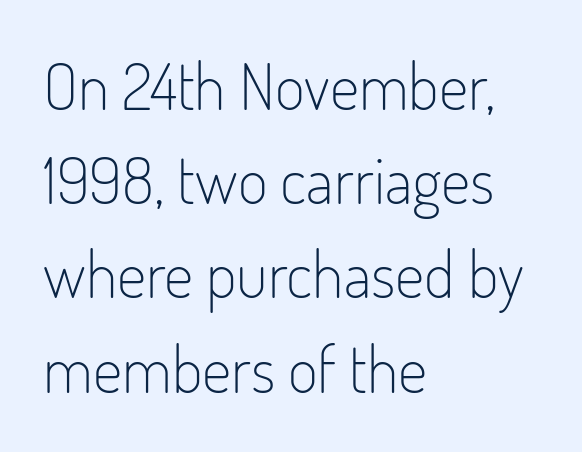
Q: Is the text bold? A: No.
Q: Is the text italic (slanted)? A: No, it is upright.
Q: Is the typeface a serif or a sans-serif typeface? A: Sans-serif.
Q: Is the text underlined? A: No.
Q: How is the paragraph aligned? A: Left-aligned.
Q: Is the spacing between letters normal or unusually wide? A: Normal.
Q: Is the spacing between lines tight, normal or loose? A: Normal.
Q: Width (condensed, normal, or wide)? A: Condensed.
Q: Stroke contrast? A: Low.
Q: x-height? A: Small.
Q: Monospaced? A: No.
